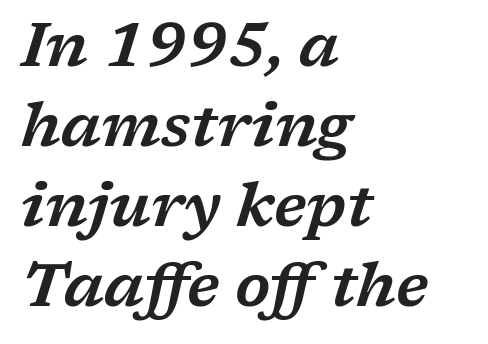
The image shows 61 px wide serif type, italic (leaning right); set left-aligned, normal line spacing (1.31x), normal letter spacing, not underlined; low stroke contrast and a medium x-height.
